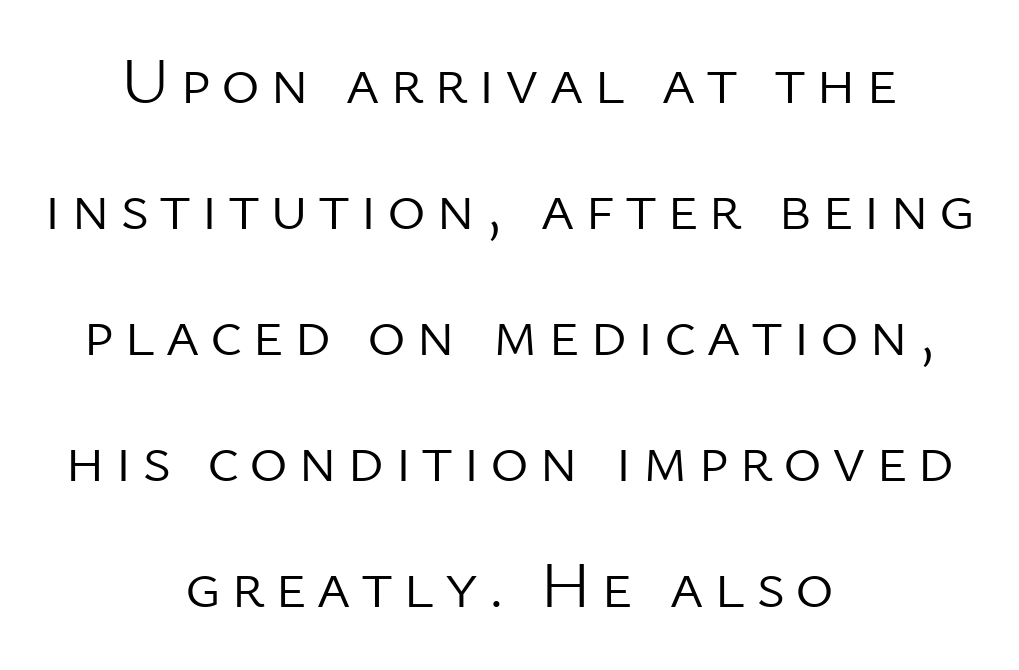
{"serif": "no", "italic": "no", "bold": "no", "weight": "light", "width": "normal", "stroke_contrast": "low", "x_height": "medium", "monospaced": "no", "underline": "no", "align": "center", "line_spacing": "loose", "line_spacing_ratio": 1.91, "glyph_px": 66}
